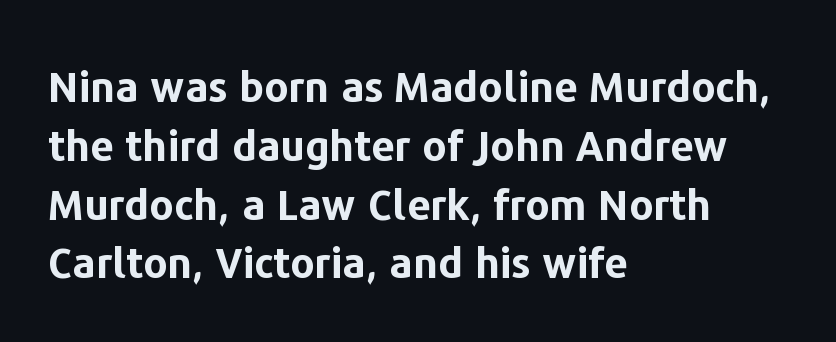
{"serif": "no", "italic": "no", "bold": "yes", "weight": "bold", "width": "normal", "stroke_contrast": "low", "x_height": "medium", "monospaced": "no", "underline": "no", "align": "left", "line_spacing": "normal", "line_spacing_ratio": 1.4, "letter_spacing": "normal", "letter_spacing_em": 0.0, "glyph_px": 42}
